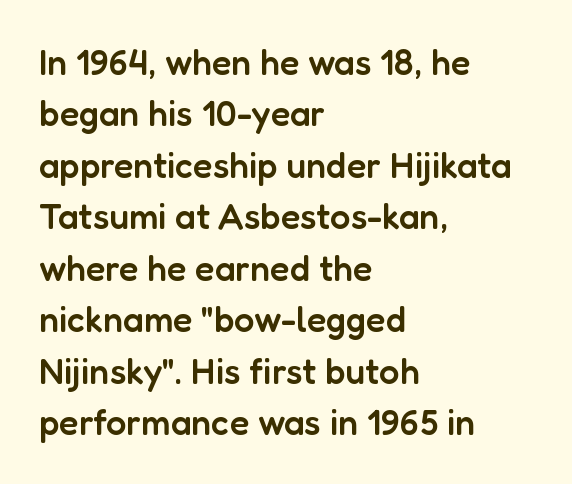
The strip under each line holds only bare page. The rendering uses natural spacing where letterforms have individual widths. Glyph-to-glyph distance matches everyday printed text. This rendering employs a face without finishing strokes, i.e., a sans-serif.
